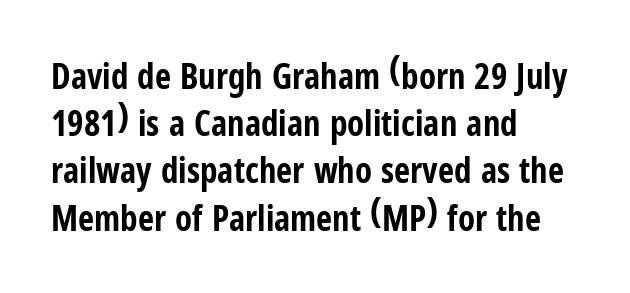
{"serif": "no", "italic": "no", "bold": "yes", "weight": "bold", "width": "condensed", "stroke_contrast": "low", "x_height": "medium", "monospaced": "no", "underline": "no", "align": "left", "line_spacing": "normal", "line_spacing_ratio": 1.35, "letter_spacing": "normal", "letter_spacing_em": 0.0, "glyph_px": 35}
